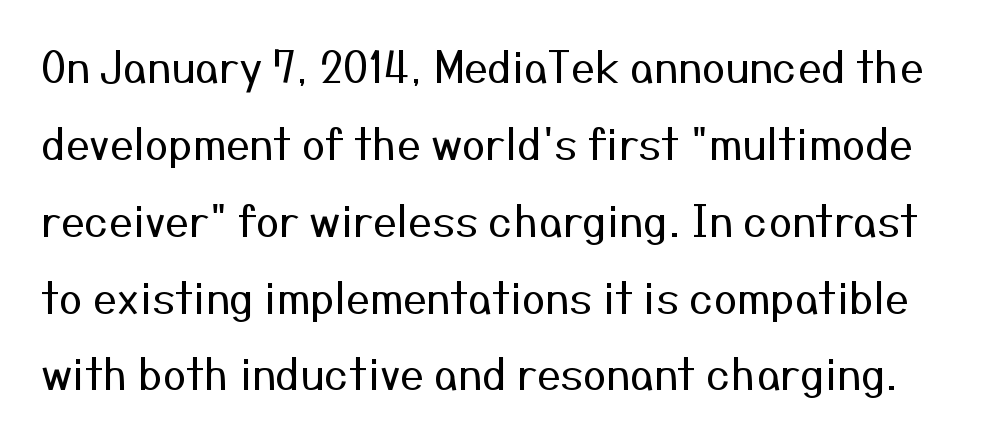
{"serif": "no", "italic": "no", "bold": "no", "weight": "regular", "width": "normal", "stroke_contrast": "medium", "x_height": "medium", "monospaced": "no", "underline": "no", "line_spacing_ratio": 1.83, "letter_spacing": "normal", "letter_spacing_em": 0.0, "glyph_px": 42}
